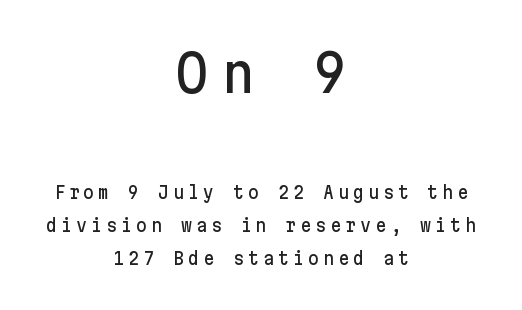
Q: Is the text italic (slanted)? A: No, it is upright.
Q: Is the typeface a serif or a sans-serif typeface? A: Sans-serif.
Q: Is the text underlined? A: No.
Q: How is the paragraph aligned? A: Centered.
Q: Is the spacing between letters normal or unusually wide? A: Unusually wide.
Q: Is the spacing between lines tight, normal or loose? A: Loose.
Q: Which block of text is set in a larger size, the first (top) or the second (bottom)? A: The first (top) one.
Q: Width (condensed, normal, or wide)? A: Normal.
Q: Stroke contrast? A: Low.
Q: x-height? A: Medium.
